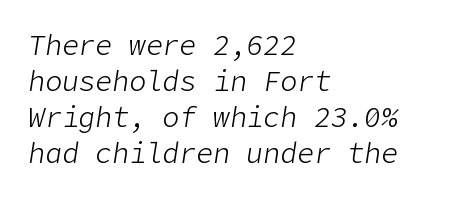
The image shows 28 px light type, italic (leaning right); set left-aligned, normal line spacing (1.28x), normal letter spacing, not underlined; low stroke contrast and a medium x-height.
